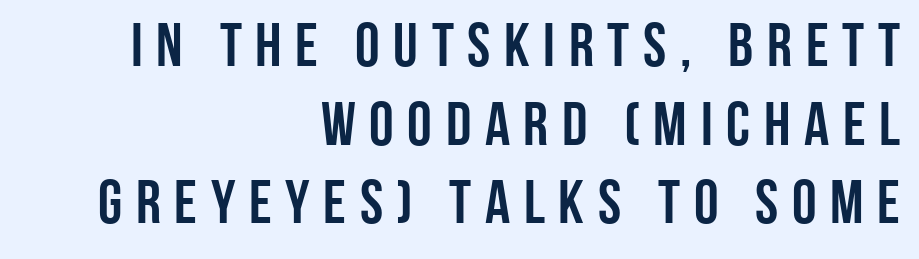
The image shows 62 px condensed sans-serif type, upright; set right-aligned, normal line spacing (1.27x), unusually wide letter spacing (+0.22 em), not underlined; low stroke contrast and a large x-height.
